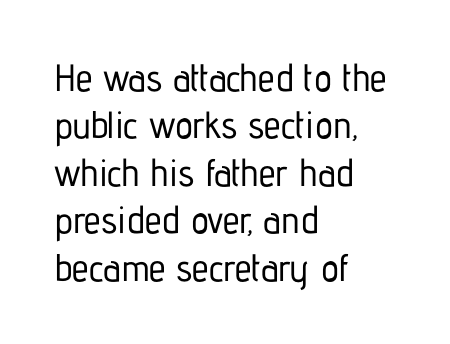
Every stem runs plumb, perpendicular to the baseline. Here the glyphs are tracked normally, forming tight word shapes. If you measured baseline to baseline, you'd find a middling distance. Check where the strokes stop: nothing finishes them off — pure sans. Alignment: flush left. The rendering uses natural spacing where letterforms have individual widths.
